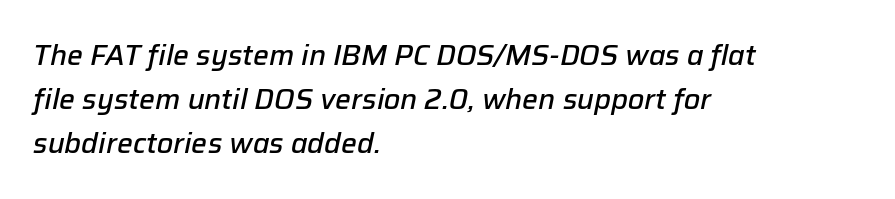
The image shows 28 px semibold type, italic (leaning right); set left-aligned, normal line spacing (1.57x), normal letter spacing, not underlined; low stroke contrast and a medium x-height.
